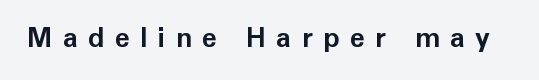
{"italic": "no", "bold": "yes", "underline": "no", "letter_spacing": "wide", "letter_spacing_em": 0.39, "glyph_px": 27}
